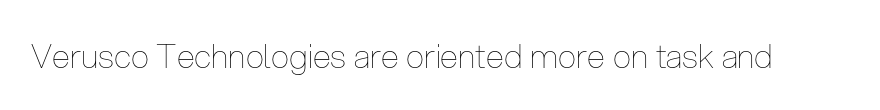
The image shows 33 px thin, condensed type, upright; set normal letter spacing, not underlined; low stroke contrast and a medium x-height.
